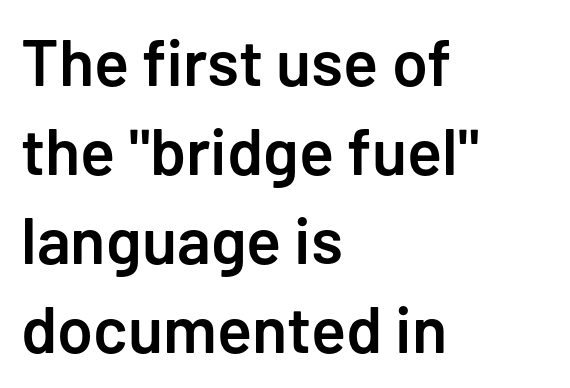
{"serif": "no", "italic": "no", "bold": "semi", "weight": "semibold", "width": "normal", "stroke_contrast": "low", "x_height": "medium", "monospaced": "no", "underline": "no", "align": "left", "line_spacing": "normal", "line_spacing_ratio": 1.37, "letter_spacing": "normal", "letter_spacing_em": 0.0, "glyph_px": 65}
